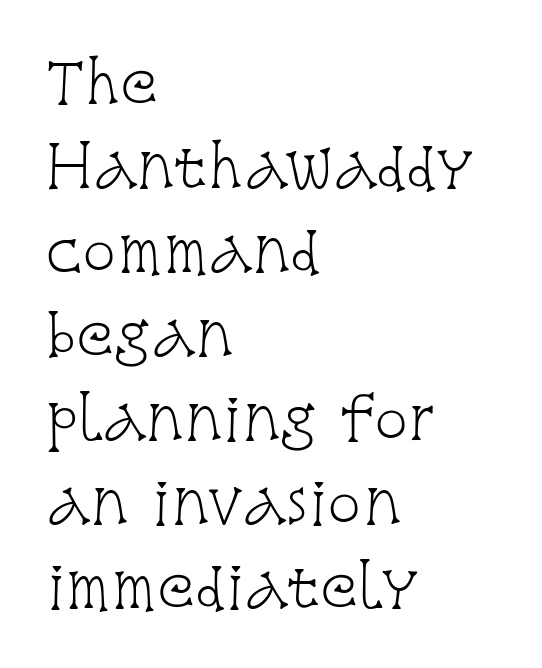
{"serif": "yes", "italic": "no", "bold": "no", "weight": "light", "width": "condensed", "stroke_contrast": "low", "x_height": "large", "monospaced": "no", "underline": "no", "align": "left", "line_spacing": "normal", "line_spacing_ratio": 1.5, "letter_spacing": "normal", "letter_spacing_em": 0.0, "glyph_px": 56}
